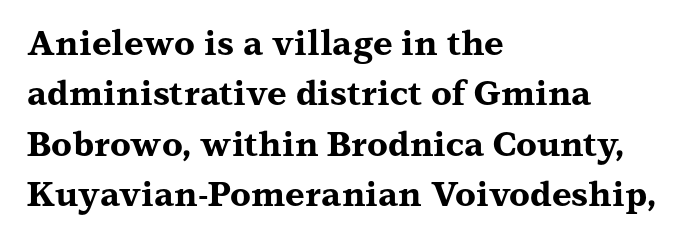
{"serif": "yes", "italic": "no", "bold": "yes", "weight": "bold", "width": "wide", "stroke_contrast": "medium", "x_height": "medium", "monospaced": "no", "underline": "no", "align": "left", "line_spacing": "normal", "line_spacing_ratio": 1.48, "letter_spacing": "normal", "letter_spacing_em": 0.0, "glyph_px": 34}
